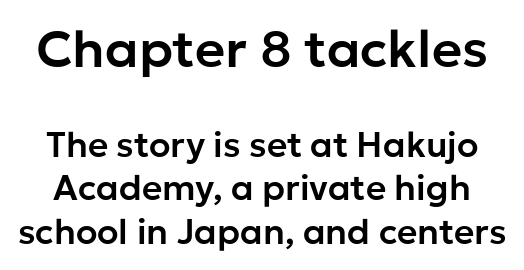
The image shows 52 px sans-serif type, upright; set line spacing 1.24x, normal letter spacing, not underlined; the first (top) block is 1.49x larger; low stroke contrast and a medium x-height.
